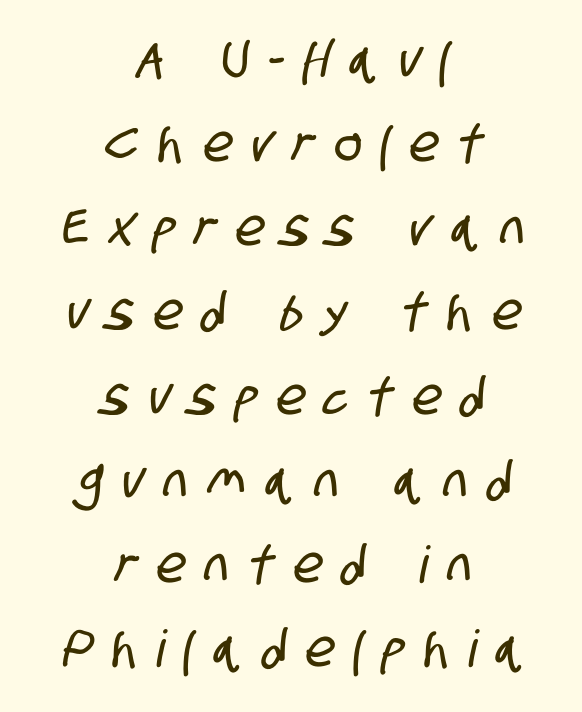
{"serif": "no", "width": "condensed", "stroke_contrast": "low", "x_height": "large", "monospaced": "no", "underline": "no", "align": "center", "line_spacing": "normal", "line_spacing_ratio": 1.65, "letter_spacing": "wide", "letter_spacing_em": 0.39, "glyph_px": 51}
